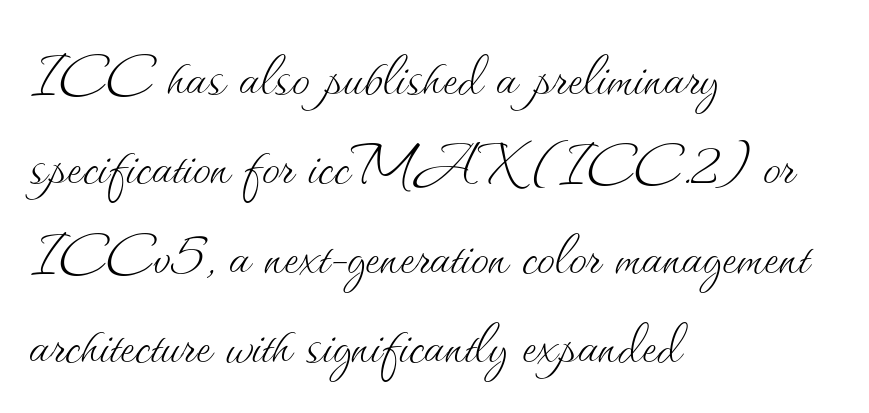
The image shows 72 px thin type; set left-aligned, line spacing 1.24x, normal letter spacing, not underlined; medium stroke contrast and a small x-height.
